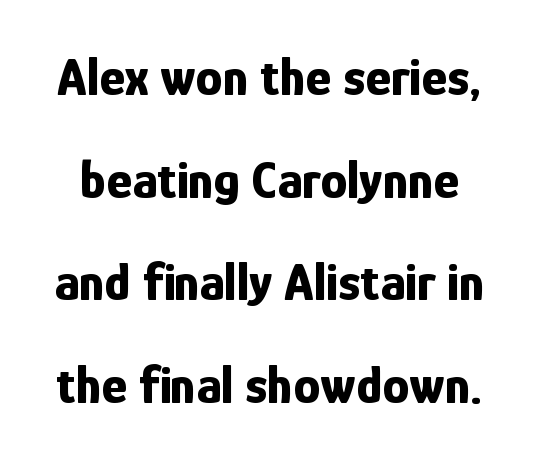
{"serif": "no", "italic": "no", "bold": "yes", "weight": "bold", "width": "condensed", "stroke_contrast": "low", "x_height": "medium", "monospaced": "no", "underline": "no", "line_spacing": "loose", "line_spacing_ratio": 1.9, "letter_spacing": "normal", "letter_spacing_em": 0.0, "glyph_px": 54}
